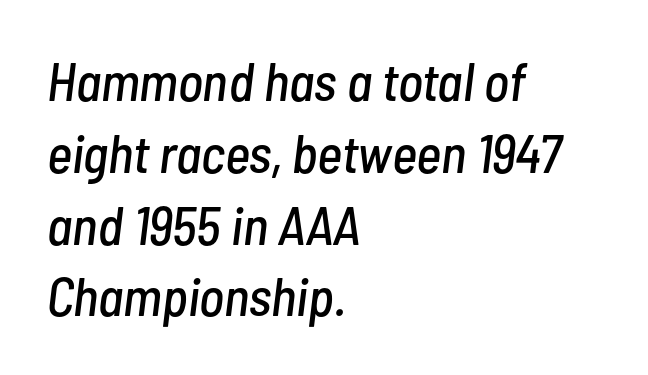
{"italic": "yes", "lean": "right", "slant_degrees": 7, "width": "condensed", "stroke_contrast": "low", "x_height": "medium", "monospaced": "no", "underline": "no", "align": "left", "line_spacing": "normal", "line_spacing_ratio": 1.33, "letter_spacing": "normal", "letter_spacing_em": 0.0, "glyph_px": 54}
